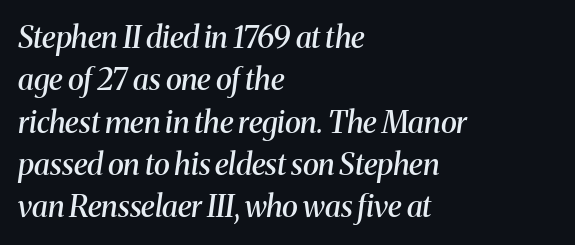
Q: Is the text bold? A: Semi-bold.
Q: Is the text italic (slanted)? A: Yes, it leans right by about 8 degrees.
Q: Is the typeface a serif or a sans-serif typeface? A: Serif.
Q: Is the text underlined? A: No.
Q: How is the paragraph aligned? A: Left-aligned.
Q: Is the spacing between letters normal or unusually wide? A: Normal.
Q: Is the spacing between lines tight, normal or loose? A: Normal.
Q: Width (condensed, normal, or wide)? A: Normal.
Q: Stroke contrast? A: Medium.
Q: x-height? A: Medium.
Q: Monospaced? A: No.
